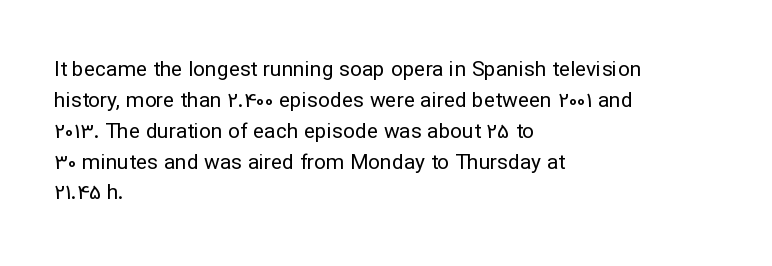
{"italic": "no", "bold": "no", "underline": "no", "align": "left", "line_spacing": "normal", "line_spacing_ratio": 1.47, "letter_spacing": "normal", "letter_spacing_em": 0.0, "glyph_px": 21}
